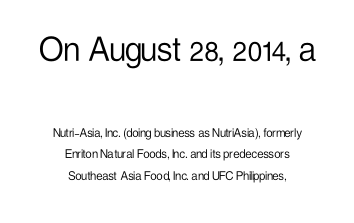
The image shows 39 px light, condensed sans-serif type, upright; set centered, normal line spacing (1.55x), normal letter spacing, not underlined; the first (top) block is 2.79x larger; low stroke contrast and a medium x-height.
